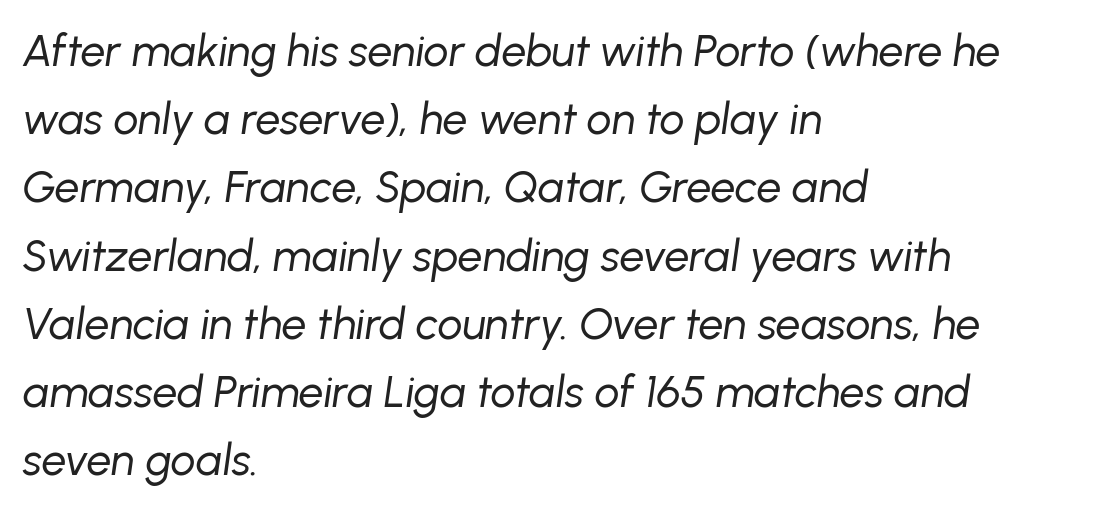
The image shows 44 px regular-weight type, italic (leaning right); set left-aligned, normal line spacing (1.55x), normal letter spacing, not underlined; low stroke contrast and a medium x-height.
